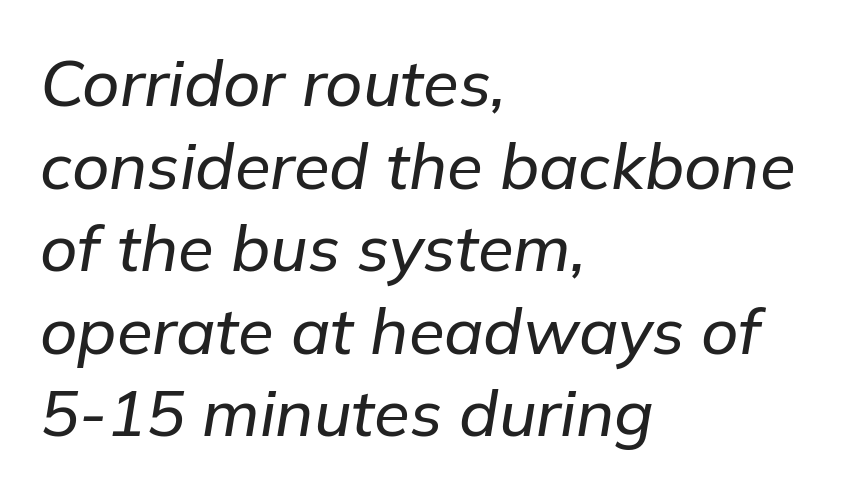
Here the glyphs are tracked normally, forming tight word shapes. Just letters on the line, the space beneath them empty. The passage shown is typed in a proportional face where columns would drift. It's the slanting kind of type.
